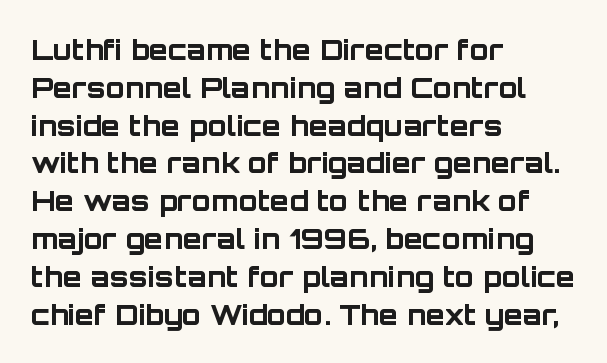
The image shows 28 px bold sans-serif type, upright; set left-aligned, normal line spacing (1.35x), normal letter spacing, not underlined; low stroke contrast and a large x-height.
